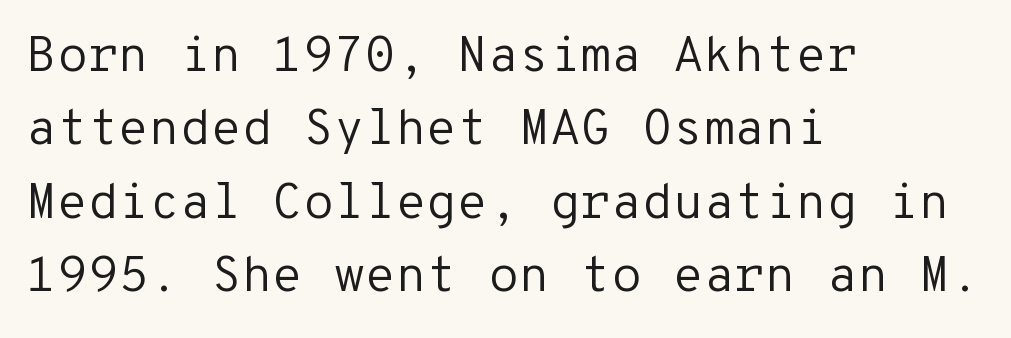
{"serif": "no", "italic": "no", "bold": "no", "weight": "regular", "width": "normal", "stroke_contrast": "low", "x_height": "medium", "monospaced": "yes", "underline": "no", "align": "left", "line_spacing": "normal", "line_spacing_ratio": 1.47, "letter_spacing": "normal", "letter_spacing_em": 0.0, "glyph_px": 50}
